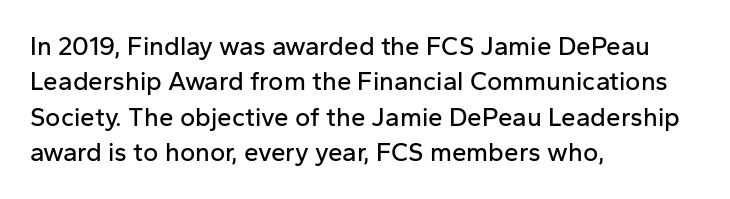
Q: Is the text italic (slanted)? A: No, it is upright.
Q: Is the text underlined? A: No.
Q: How is the paragraph aligned? A: Left-aligned.
Q: Is the spacing between letters normal or unusually wide? A: Normal.
Q: Is the spacing between lines tight, normal or loose? A: Normal.
